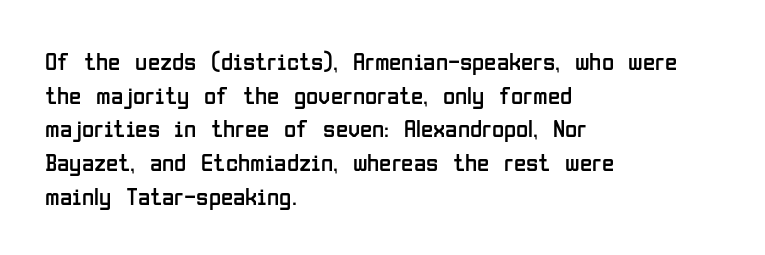
{"italic": "no", "bold": "no", "underline": "no", "align": "left", "line_spacing": "normal", "line_spacing_ratio": 1.35, "letter_spacing": "normal", "letter_spacing_em": 0.0, "glyph_px": 25}
